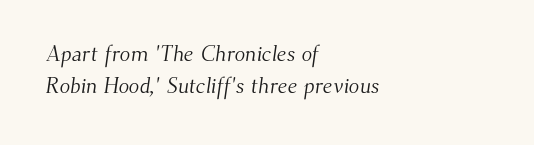
Stroke thickness stays within the range of a standard reading face or lighter. The gaps between neighbouring characters are ordinary and unremarkable. Plain, unruled lines of type. Each line starts at the same left margin while the right side varies. The leading is moderate, giving the passage an even texture.
